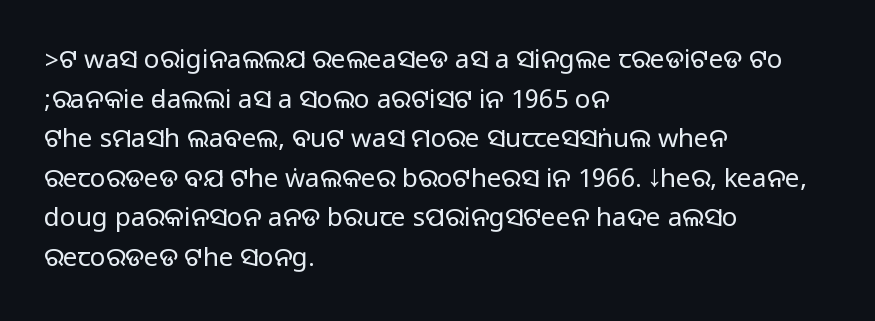
Q: Is the text italic (slanted)? A: No, it is upright.
Q: Is the text underlined? A: No.
Q: How is the paragraph aligned? A: Left-aligned.
Q: Is the spacing between letters normal or unusually wide? A: Normal.
Q: Is the spacing between lines tight, normal or loose? A: Normal.
